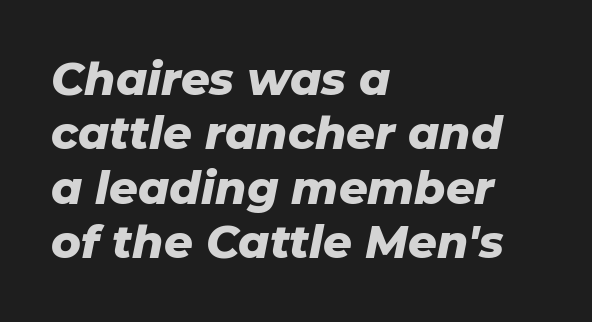
{"italic": "yes", "lean": "right", "slant_degrees": 11, "bold": "yes", "weight": "heavy", "width": "normal", "stroke_contrast": "low", "x_height": "medium", "monospaced": "no", "underline": "no", "align": "left", "line_spacing_ratio": 1.21, "letter_spacing": "normal", "letter_spacing_em": 0.0, "glyph_px": 45}
